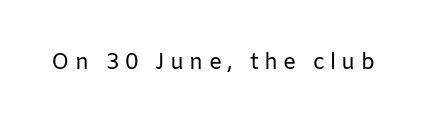
The image shows 22 px text type, upright; set unusually wide letter spacing (+0.24 em), not underlined.
